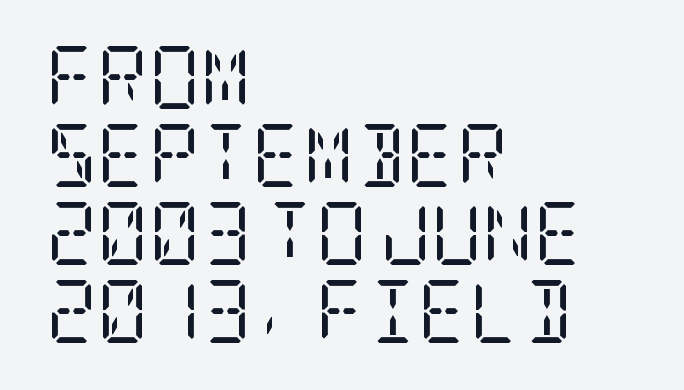
The baseline area is clear. Type style note: has serifs. The ragged edge is on the right, which tells us the setting is flush left. Vertical strokes here are truly vertical. Standard letterfit; no display-style spreading of the glyphs. Counters stay open thanks to moderate or lighter strokes.
